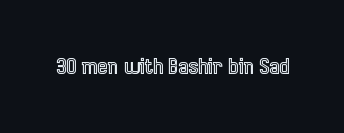
{"italic": "no", "underline": "no", "letter_spacing": "normal", "letter_spacing_em": 0.0, "glyph_px": 21}
